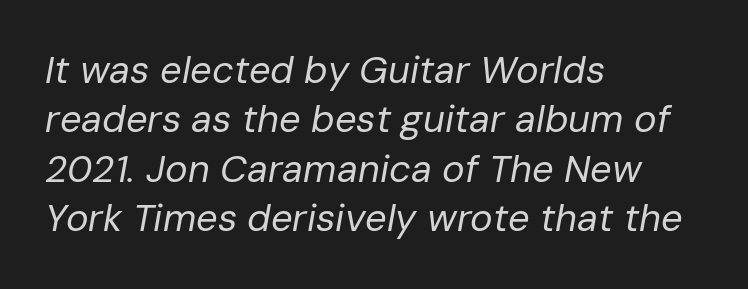
Q: Is the text bold? A: No.
Q: Is the text italic (slanted)? A: Yes, it leans right by about 10 degrees.
Q: Is the text underlined? A: No.
Q: How is the paragraph aligned? A: Left-aligned.
Q: Is the spacing between letters normal or unusually wide? A: Normal.
Q: Is the spacing between lines tight, normal or loose? A: Normal.
Q: Width (condensed, normal, or wide)? A: Normal.
Q: Stroke contrast? A: Low.
Q: x-height? A: Medium.
Q: Monospaced? A: No.
